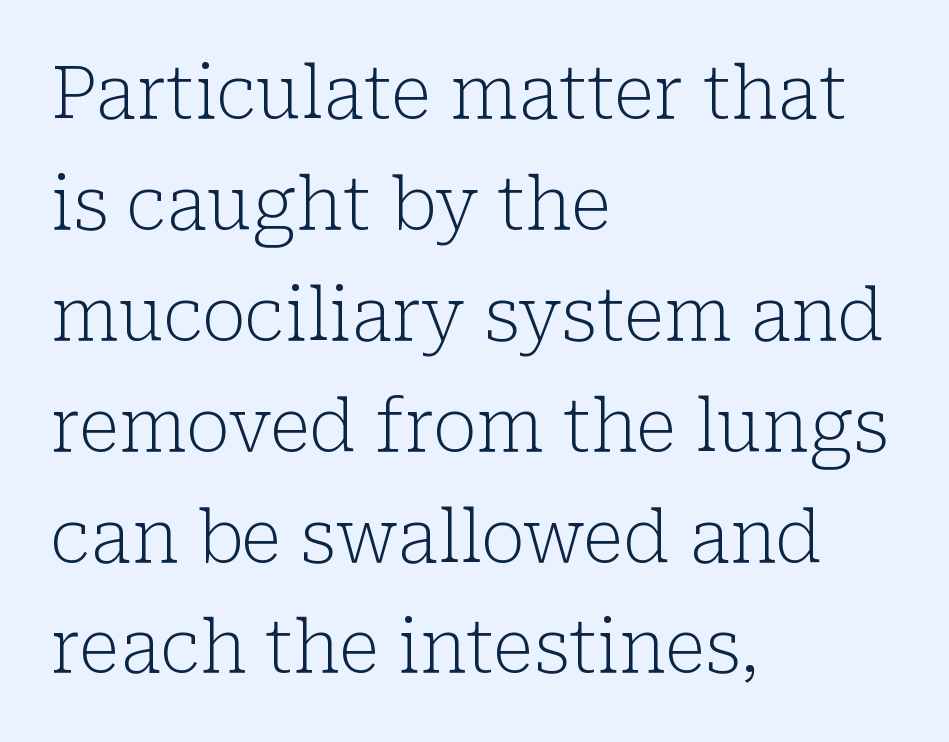
{"serif": "yes", "italic": "no", "bold": "no", "weight": "light", "width": "normal", "stroke_contrast": "low", "x_height": "medium", "monospaced": "no", "underline": "no", "align": "left", "line_spacing": "normal", "line_spacing_ratio": 1.54, "letter_spacing": "normal", "letter_spacing_em": 0.0, "glyph_px": 72}
